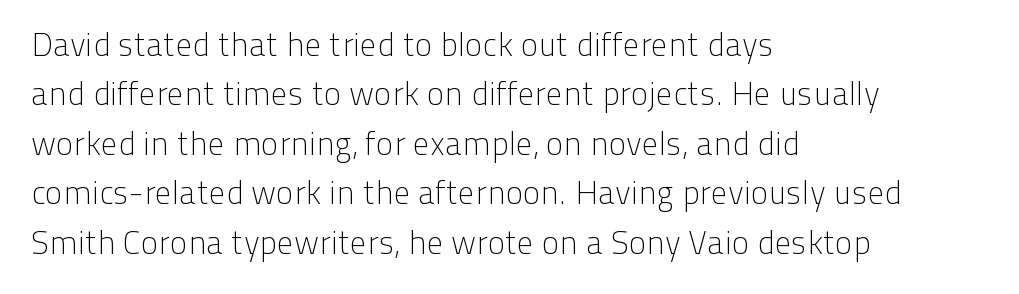
{"serif": "no", "italic": "no", "bold": "no", "weight": "light", "width": "normal", "stroke_contrast": "low", "x_height": "medium", "monospaced": "no", "underline": "no", "align": "left", "line_spacing": "normal", "line_spacing_ratio": 1.5, "letter_spacing": "normal", "letter_spacing_em": 0.0, "glyph_px": 33}
